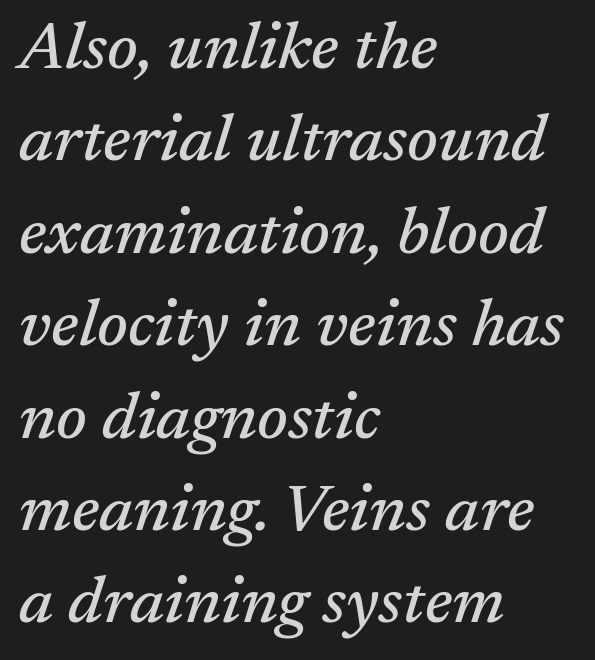
The image shows 66 px serif type, italic (leaning right); set left-aligned, normal line spacing (1.4x), normal letter spacing, not underlined; medium stroke contrast and a medium x-height.
